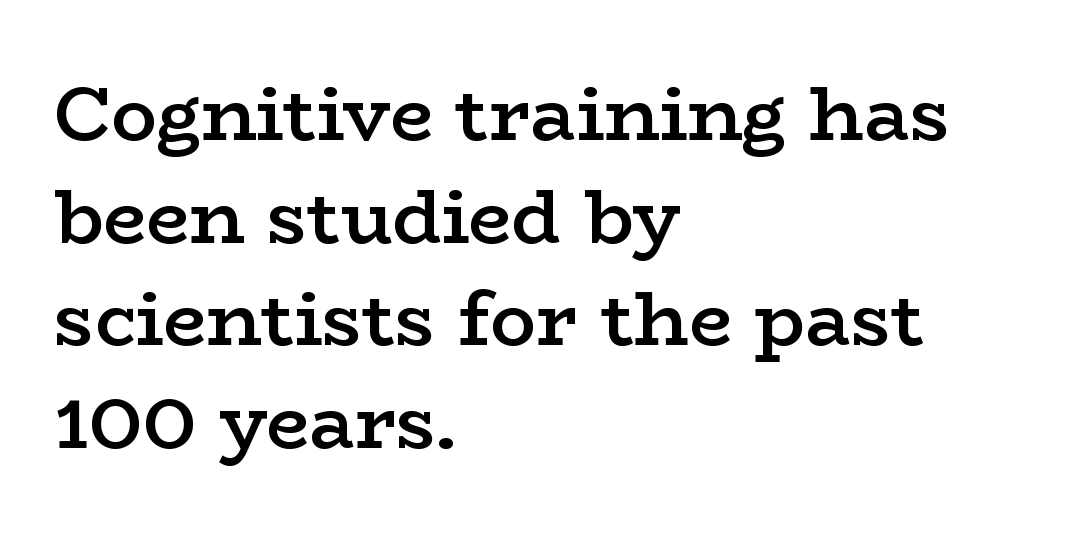
I'd call this a serif setting — the letters wear small feet. Character widths vary here, with narrow letters taking less room than wide ones. This block has exactly the height ordinary leading produces. How are the letters spaced? Ordinarily, with no added tracking. Descender tails drop into unmarked territory.
